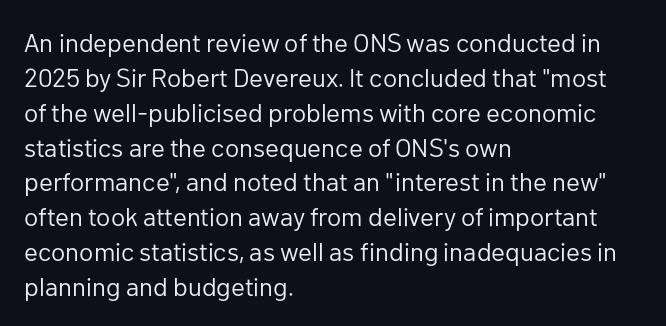
{"italic": "no", "bold": "no", "underline": "no", "align": "left", "line_spacing": "normal", "line_spacing_ratio": 1.34, "letter_spacing": "normal", "letter_spacing_em": 0.0, "glyph_px": 26}
